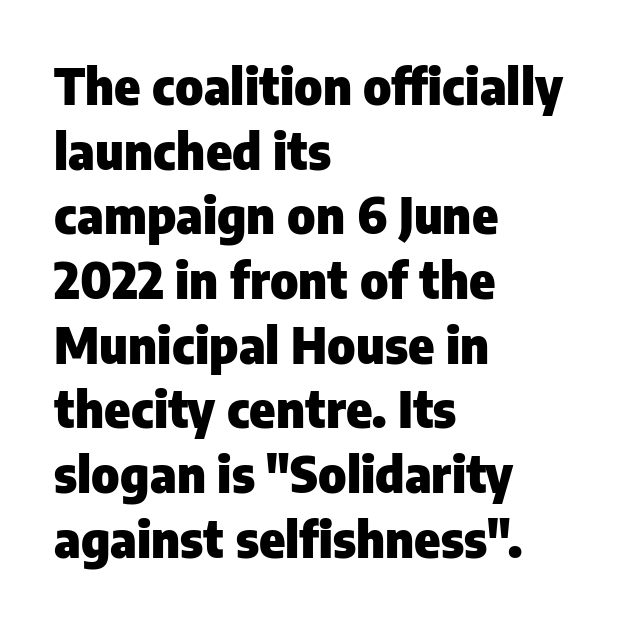
Q: Is the text bold? A: Yes.
Q: Is the text italic (slanted)? A: No, it is upright.
Q: Is the typeface a serif or a sans-serif typeface? A: Sans-serif.
Q: Is the text underlined? A: No.
Q: How is the paragraph aligned? A: Left-aligned.
Q: Is the spacing between letters normal or unusually wide? A: Normal.
Q: Is the spacing between lines tight, normal or loose? A: Normal.
Q: Width (condensed, normal, or wide)? A: Normal.
Q: Stroke contrast? A: Low.
Q: x-height? A: Medium.
Q: Monospaced? A: No.
